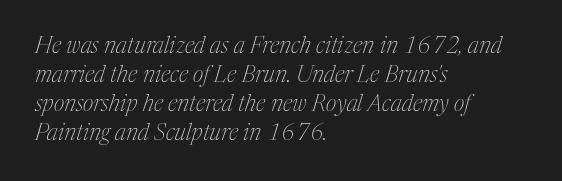
{"italic": "yes", "lean": "right", "slant_degrees": 17, "bold": "no", "underline": "no", "align": "left", "line_spacing": "normal", "line_spacing_ratio": 1.26, "letter_spacing": "normal", "letter_spacing_em": 0.0, "glyph_px": 23}
